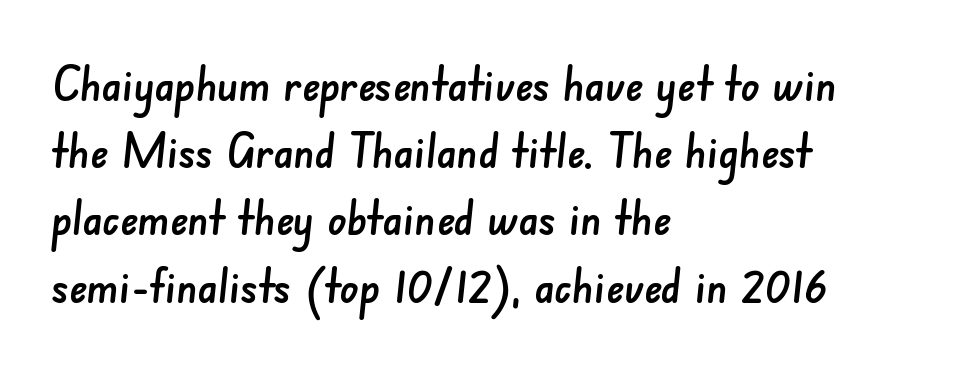
The letterforms sit shoulder to shoulder at normal distance. The rendering uses natural spacing where letterforms have individual widths. The characters display no serif detailing; their extremities are plain. Unmarked baselines from the first word to the last.
